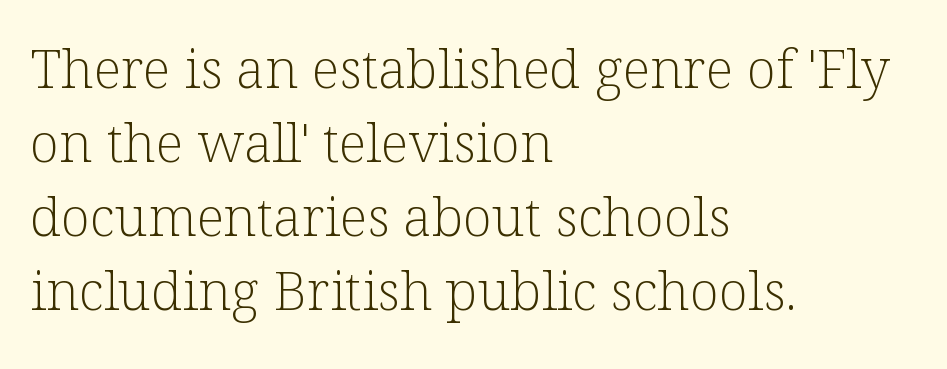
The rendering uses natural spacing where letterforms have individual widths. A serif font was chosen for this passage. Notice how descenders clear the ascenders below comfortably — that's standard leading. Check under the words: just untouched page. Does the lettering tilt? It doesn't — this is upright.
